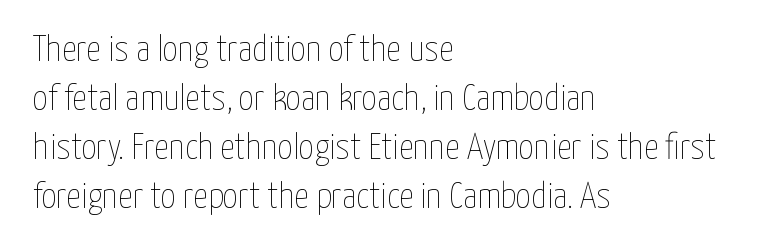
{"italic": "no", "bold": "no", "weight": "thin", "width": "condensed", "stroke_contrast": "low", "x_height": "medium", "monospaced": "no", "underline": "no", "align": "left", "line_spacing": "normal", "line_spacing_ratio": 1.32, "letter_spacing": "normal", "letter_spacing_em": 0.0, "glyph_px": 37}
